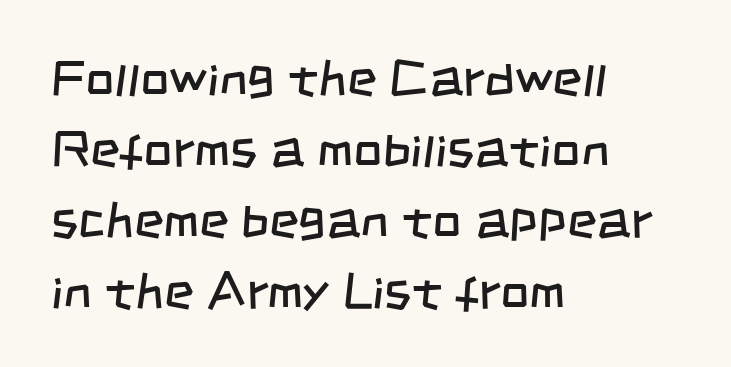
The image shows 51 px regular-weight, condensed sans-serif type; set left-aligned, normal line spacing (1.39x), normal letter spacing, not underlined; low stroke contrast and a large x-height.
